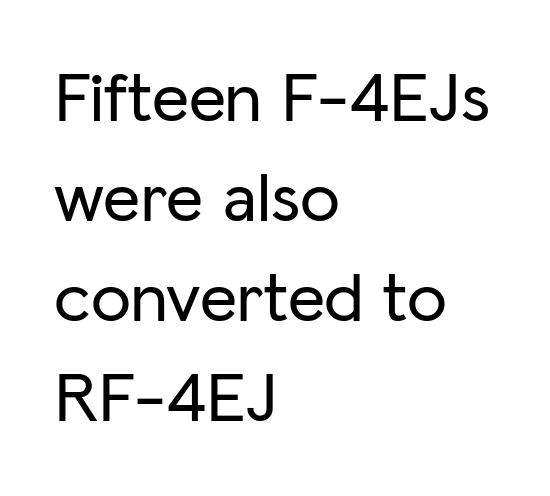
Q: Is the text italic (slanted)? A: No, it is upright.
Q: Is the typeface a serif or a sans-serif typeface? A: Sans-serif.
Q: Is the text underlined? A: No.
Q: How is the paragraph aligned? A: Left-aligned.
Q: Is the spacing between letters normal or unusually wide? A: Normal.
Q: Is the spacing between lines tight, normal or loose? A: Normal.
Q: Width (condensed, normal, or wide)? A: Normal.
Q: Stroke contrast? A: Low.
Q: x-height? A: Medium.
Q: Monospaced? A: No.
